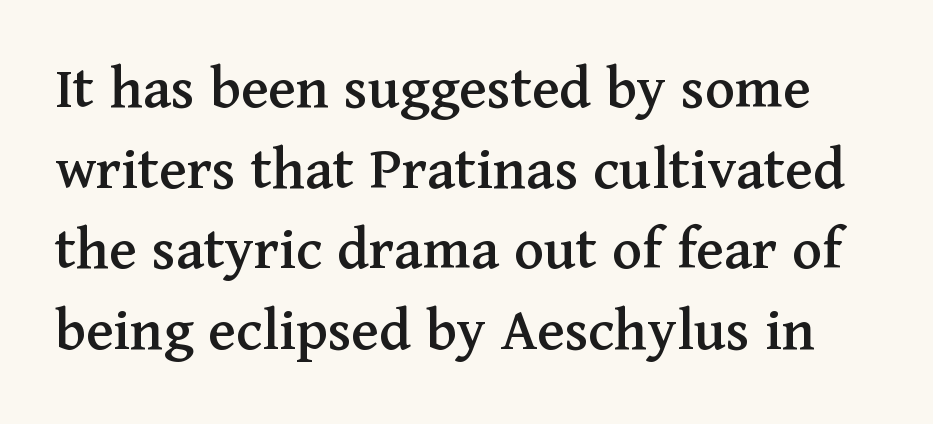
{"serif": "yes", "italic": "no", "width": "normal", "stroke_contrast": "medium", "x_height": "medium", "monospaced": "no", "underline": "no", "line_spacing": "normal", "line_spacing_ratio": 1.28, "letter_spacing": "normal", "letter_spacing_em": 0.0, "glyph_px": 63}
